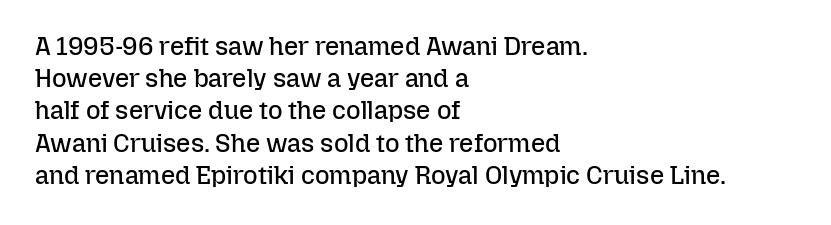
These lines keep a tight, regular rhythm from letter to letter. This sample is left-justified, so line endings fall wherever the words run out. The space between consecutive lines is moderate. Do the letters lean? They stand straight. The passage shown is not underscored anywhere. Stems and bowls with no extra thickness — not bold.
